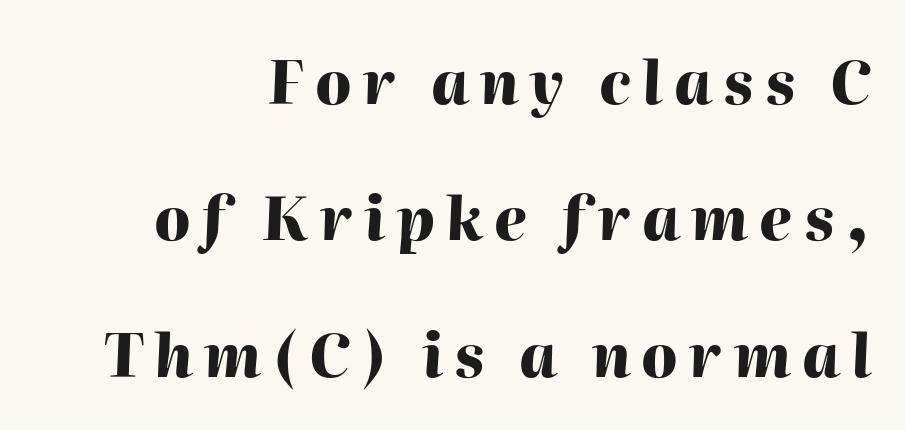
Q: Is the text bold? A: Yes.
Q: Is the text italic (slanted)? A: Yes, it leans right by about 2 degrees.
Q: Is the text underlined? A: No.
Q: How is the paragraph aligned? A: Right-aligned.
Q: Is the spacing between lines tight, normal or loose? A: Loose.
Q: Width (condensed, normal, or wide)? A: Normal.
Q: Stroke contrast? A: High.
Q: x-height? A: Medium.
Q: Monospaced? A: No.
